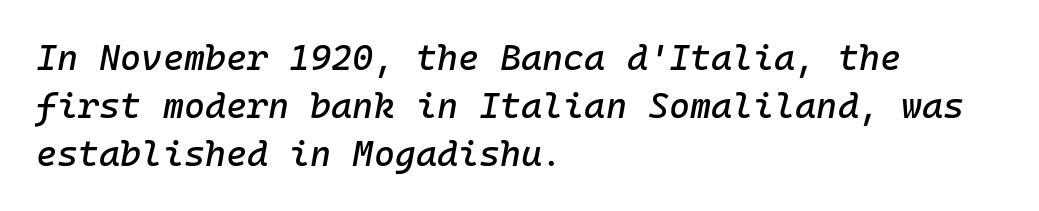
Emphasis-style slanted type is in use. These lines keep a tight, regular rhythm from letter to letter. This sample has the even, mechanical cadence of fixed-width lettering. The paragraph shown leans on its left margin. Honestly, there is no underline to notice here at all. The rendering uses a moderate line-height, typical for paragraphs.
